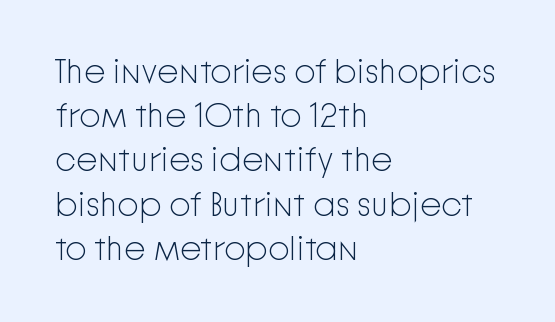
Q: Is the text bold? A: No.
Q: Is the text italic (slanted)? A: No, it is upright.
Q: Is the typeface a serif or a sans-serif typeface? A: Sans-serif.
Q: Is the text underlined? A: No.
Q: How is the paragraph aligned? A: Left-aligned.
Q: Is the spacing between letters normal or unusually wide? A: Normal.
Q: Is the spacing between lines tight, normal or loose? A: Normal.
Q: Width (condensed, normal, or wide)? A: Normal.
Q: Stroke contrast? A: Low.
Q: x-height? A: Medium.
Q: Monospaced? A: No.
